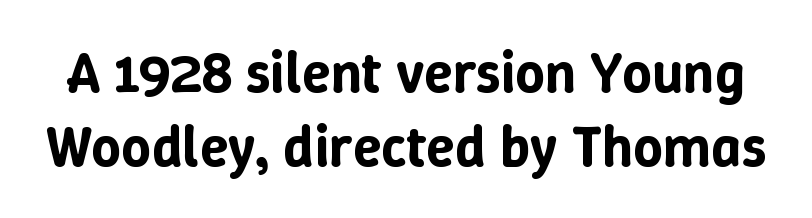
{"italic": "no", "width": "normal", "stroke_contrast": "low", "x_height": "medium", "monospaced": "no", "underline": "no", "line_spacing": "normal", "line_spacing_ratio": 1.27, "letter_spacing": "normal", "letter_spacing_em": 0.0, "glyph_px": 58}
